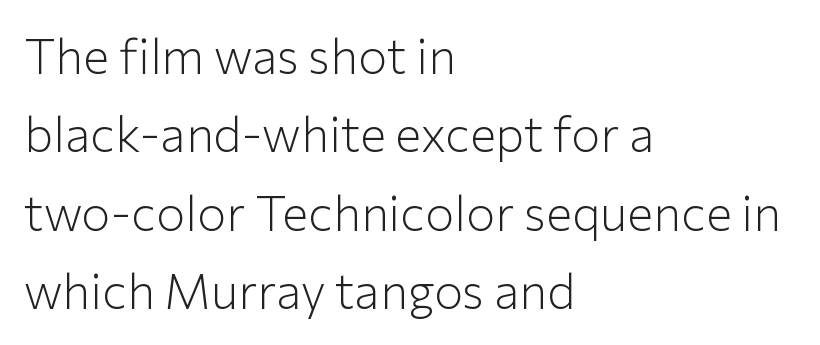
The image shows 49 px light sans-serif type, upright; set left-aligned, normal line spacing (1.6x), normal letter spacing, not underlined; low stroke contrast and a medium x-height.
